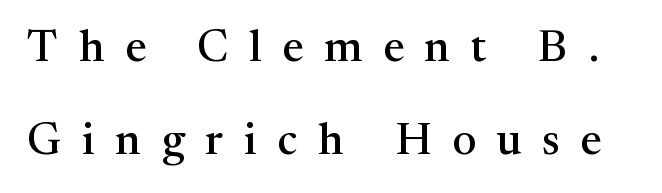
To sum up the face: it has serifs. Regarding leading, the lines here are spaced well apart. Caption: expanded tracking, letters set apart. Lines of text with bare space underneath.
